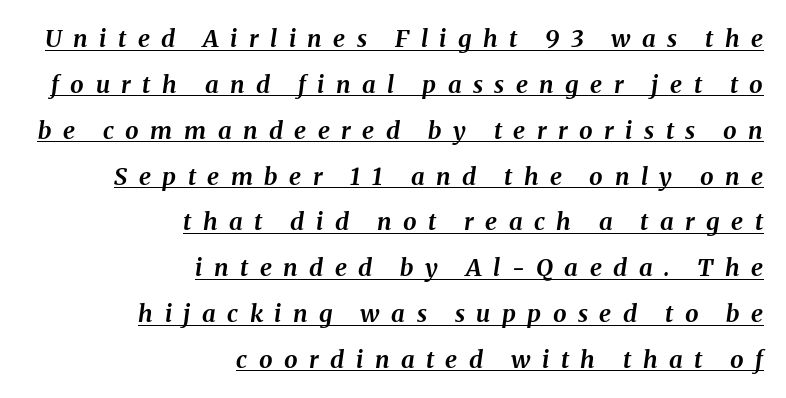
Q: Is the text bold? A: Yes.
Q: Is the text italic (slanted)? A: Yes, it leans right by about 8 degrees.
Q: Is the text underlined? A: Yes.
Q: How is the paragraph aligned? A: Right-aligned.
Q: Is the spacing between letters normal or unusually wide? A: Unusually wide.
Q: Is the spacing between lines tight, normal or loose? A: Loose.
